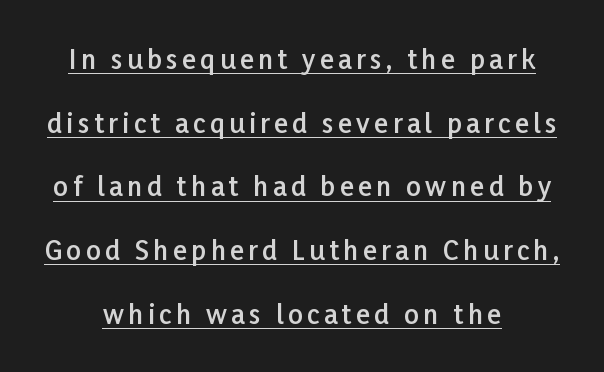
The image shows 26 px text type, upright; set centered, loose line spacing (2.45x), underlined.
